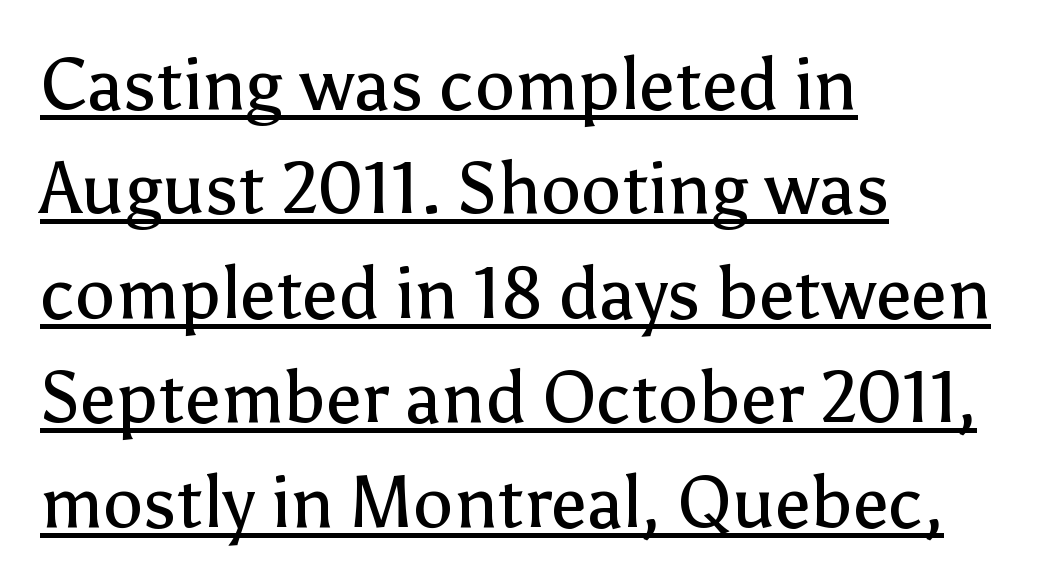
The image shows 72 px regular-weight sans-serif type, upright; set left-aligned, normal line spacing (1.45x), normal letter spacing, underlined; low stroke contrast and a medium x-height.
